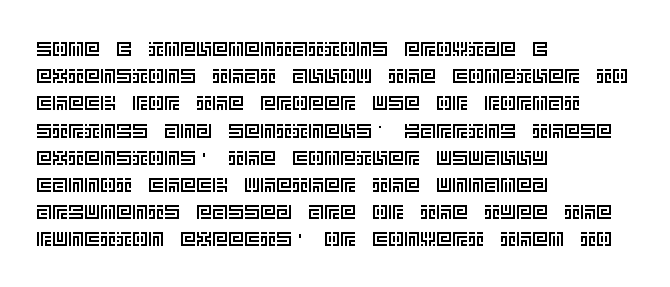
Q: Is the text italic (slanted)? A: No, it is upright.
Q: Is the text underlined? A: No.
Q: How is the paragraph aligned? A: Left-aligned.
Q: Is the spacing between letters normal or unusually wide? A: Normal.
Q: Is the spacing between lines tight, normal or loose? A: Normal.
